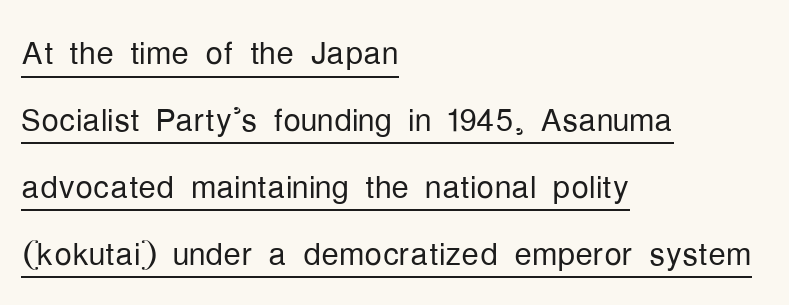
The letters carry no serifs — their stems end cleanly without finishing strokes. Is this a heavy cut? Hardly; it is regular or lighter. The rag falls on the right side of this text block. Between one letter and the next there's only the usual sliver of space. A baseline rule has been typeset under these characters.
